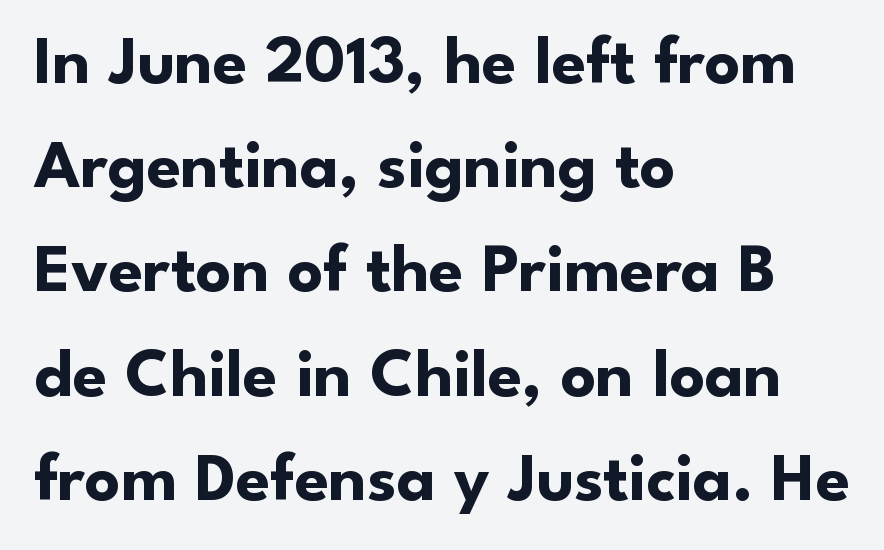
{"serif": "no", "italic": "no", "bold": "yes", "weight": "bold", "width": "normal", "stroke_contrast": "low", "x_height": "small", "monospaced": "no", "underline": "no", "align": "left", "line_spacing": "normal", "line_spacing_ratio": 1.51, "letter_spacing": "normal", "letter_spacing_em": 0.0, "glyph_px": 69}
